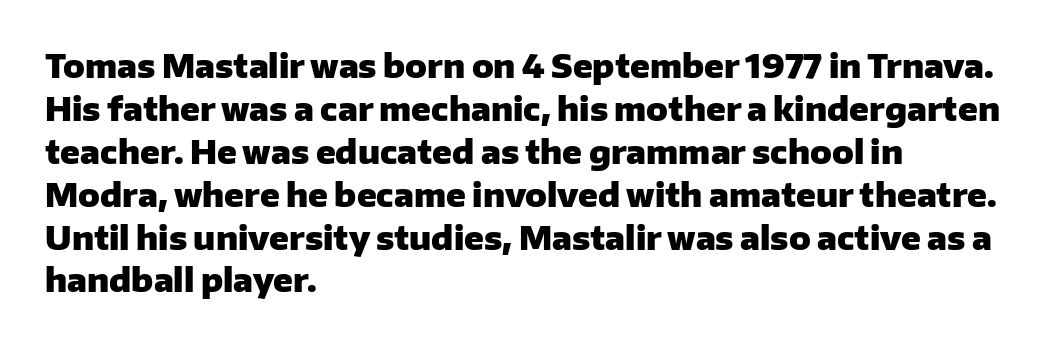
Q: Is the text bold? A: Yes.
Q: Is the text italic (slanted)? A: No, it is upright.
Q: Is the typeface a serif or a sans-serif typeface? A: Sans-serif.
Q: Is the text underlined? A: No.
Q: How is the paragraph aligned? A: Left-aligned.
Q: Is the spacing between letters normal or unusually wide? A: Normal.
Q: Is the spacing between lines tight, normal or loose? A: Normal.
Q: Width (condensed, normal, or wide)? A: Normal.
Q: Stroke contrast? A: Low.
Q: x-height? A: Medium.
Q: Monospaced? A: No.
